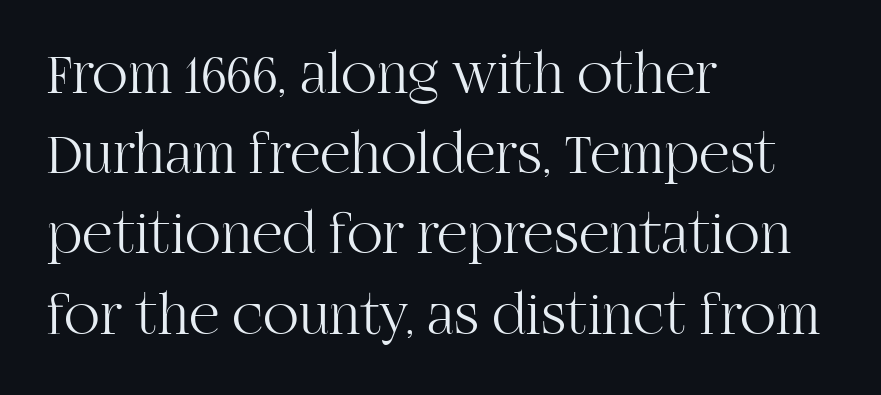
The image shows 59 px light serif type, upright; set left-aligned, normal line spacing (1.36x), normal letter spacing, not underlined; high stroke contrast and a large x-height.
